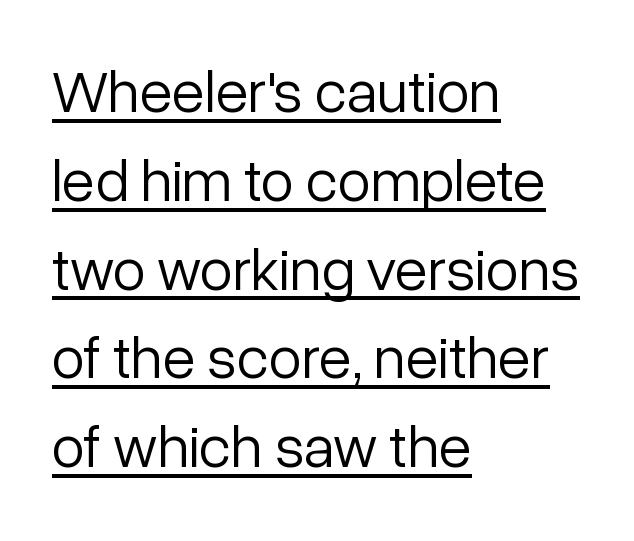
Has an underline been added? It has. Tracking here is standard; glyphs follow each other at the usual distance. The passage shown is typed in a proportional face where columns would drift. Whoever set this chose a conventional vertical rhythm. Unbolded letterforms with no extra heft. The rag falls on the right side of this text block.
